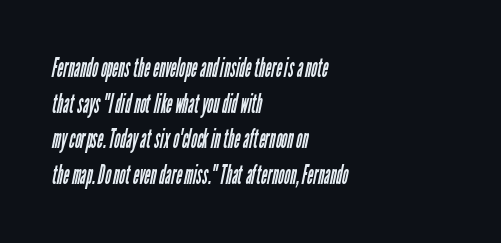
Q: Is the text bold? A: No.
Q: Is the text underlined? A: No.
Q: How is the paragraph aligned? A: Left-aligned.
Q: Is the spacing between letters normal or unusually wide? A: Normal.
Q: Is the spacing between lines tight, normal or loose? A: Normal.
